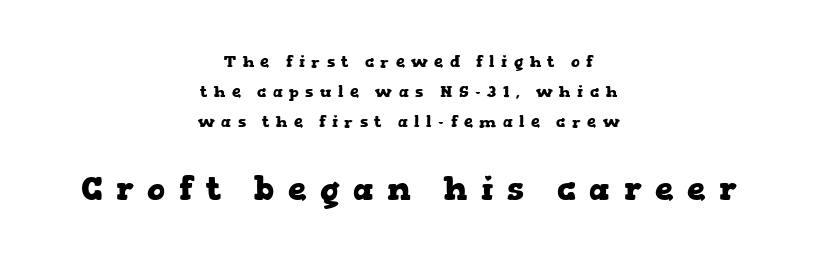
The rag falls on both sides of this text block equally. Is this a sans? No — the strokes have serifs. Heft: maximum for text — a bold. The passage shown is typed in a proportional face where columns would drift. Type size steps up from the first block to the second. Upright lettering throughout.
